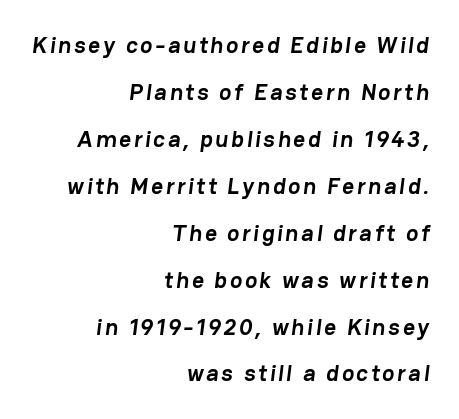
Stroke thickness is high; the sample reads as a true bold. A student would call this right alignment; a typographer would say flush right, rag left. The space beneath each line is pristine and unruled. Whoever set this chose breathing room over compactness in the vertical rhythm.
